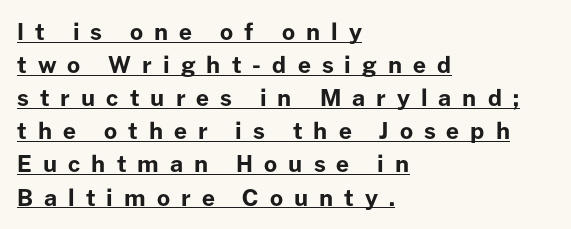
{"italic": "no", "bold": "yes", "underline": "yes", "align": "left", "line_spacing": "normal", "line_spacing_ratio": 1.44, "letter_spacing": "wide", "letter_spacing_em": 0.48, "glyph_px": 23}
